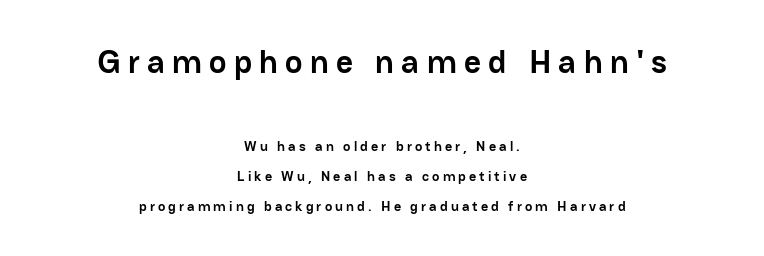
The image shows 33 px semibold sans-serif type, upright; set centered, loose line spacing (2.14x), unusually wide letter spacing (+0.22 em), not underlined; the first (top) block is 2.36x larger; low stroke contrast and a medium x-height.
